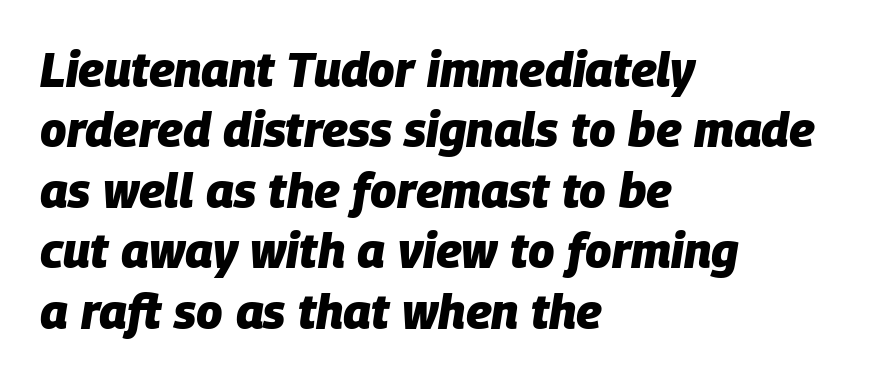
You could not count columns in this text — the font is proportionally spaced. This rendering uses left alignment, leaving the right contour irregular. The glyphs are unaccompanied by any horizontal stroke below them. Line spacing here is normal. These words are printed bold, with thick strokes throughout. Honestly, the letter spacing is just normal — you wouldn't notice it.
